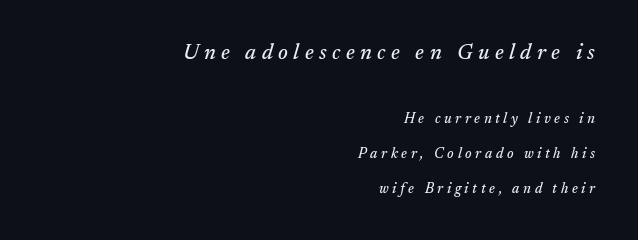
{"italic": "yes", "lean": "right", "slant_degrees": 17, "underline": "no", "align": "right", "line_spacing": "loose", "line_spacing_ratio": 2.49, "letter_spacing": "wide", "letter_spacing_em": 0.26, "larger_block": "first", "size_ratio": 1.5, "glyph_px": 21}
